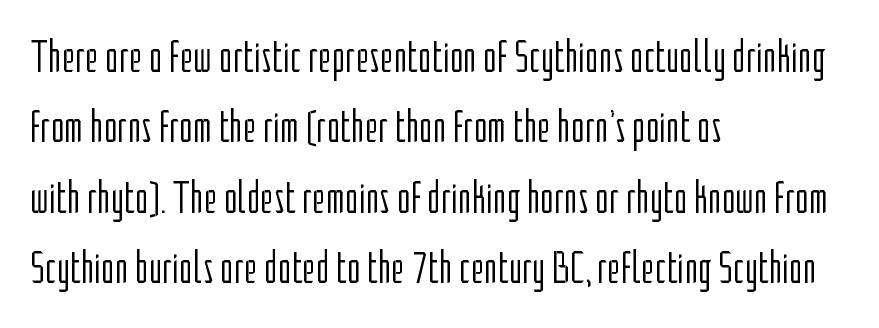
Designer's note — italics off, roman on. Check the space under the baseline: it is left empty. Grotesque or geometric, the face here clearly has no serifs. The lines are quadded left. Default kerning and tracking; the words read as compact shapes. Weight: regular or lighter.
